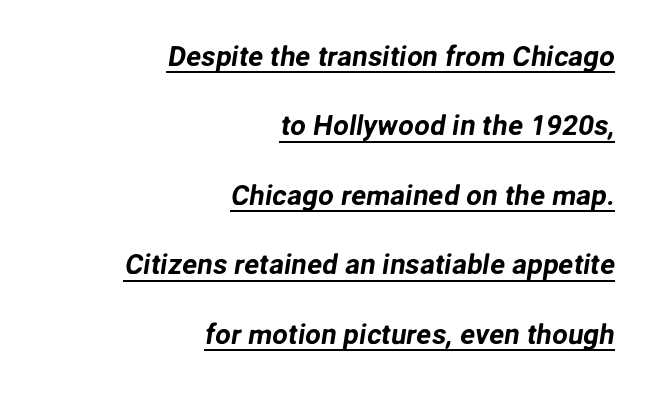
This sample carries an underscore along the baseline area. Is the block centered? No — it sits flush against the right margin. Is this a fixed-width face? No — the glyphs have proportional, varying widths. Regarding leading, the lines here are spaced well apart. Glyph-to-glyph distance matches everyday printed text. The glyphs in this specimen are sans serif.
